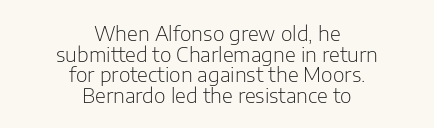
Anything drawn beneath the words? Only blank space. This block would grow much taller if given ordinary leading; it's compressed now. The text block is weighted toward neither margin, spreading evenly from the middle. Default kerning and tracking; the words read as compact shapes.
